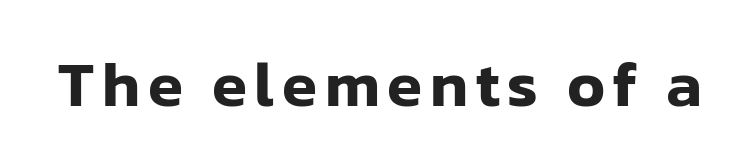
{"serif": "no", "italic": "no", "width": "normal", "stroke_contrast": "low", "x_height": "medium", "monospaced": "no", "underline": "no", "glyph_px": 64}
